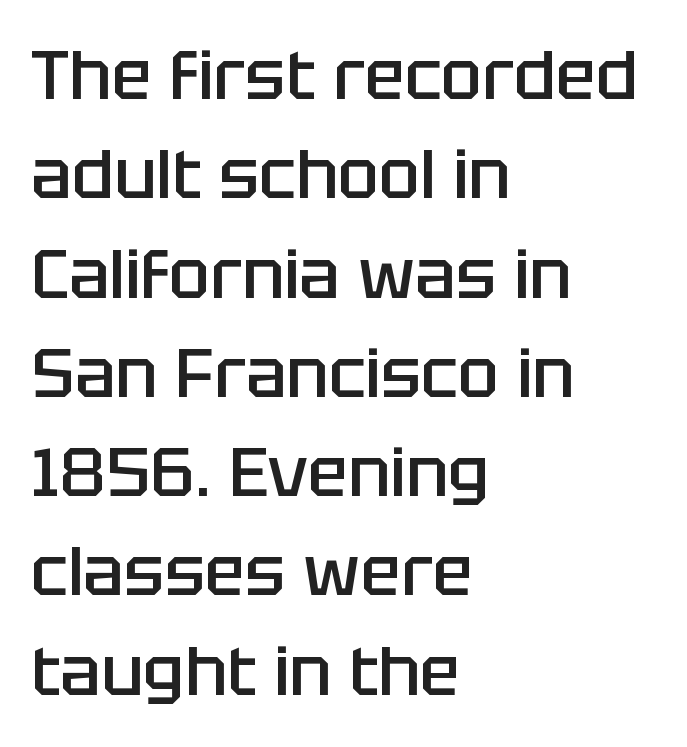
Q: Is the text bold? A: Semi-bold.
Q: Is the text italic (slanted)? A: No, it is upright.
Q: Is the typeface a serif or a sans-serif typeface? A: Sans-serif.
Q: Is the text underlined? A: No.
Q: How is the paragraph aligned? A: Left-aligned.
Q: Is the spacing between letters normal or unusually wide? A: Normal.
Q: Is the spacing between lines tight, normal or loose? A: Normal.
Q: Width (condensed, normal, or wide)? A: Normal.
Q: Stroke contrast? A: Low.
Q: x-height? A: Large.
Q: Monospaced? A: No.
